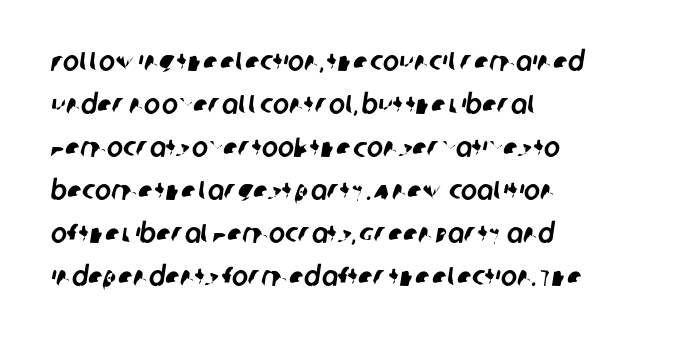
The image shows 27 px text type; set left-aligned, normal line spacing (1.59x), normal letter spacing, not underlined.
